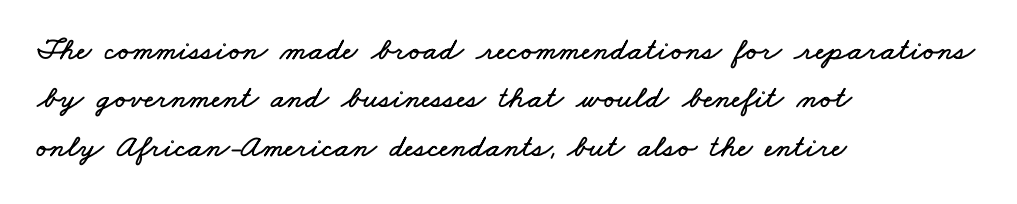
Q: Is the text underlined? A: No.
Q: How is the paragraph aligned? A: Left-aligned.
Q: Is the spacing between letters normal or unusually wide? A: Normal.
Q: Is the spacing between lines tight, normal or loose? A: Normal.
Q: Width (condensed, normal, or wide)? A: Wide.
Q: Stroke contrast? A: Low.
Q: x-height? A: Small.
Q: Monospaced? A: No.
